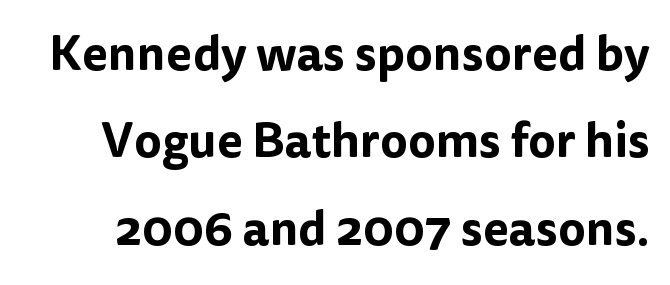
Q: Is the text italic (slanted)? A: No, it is upright.
Q: Is the typeface a serif or a sans-serif typeface? A: Sans-serif.
Q: Is the text underlined? A: No.
Q: Is the spacing between letters normal or unusually wide? A: Normal.
Q: Width (condensed, normal, or wide)? A: Normal.
Q: Stroke contrast? A: Low.
Q: x-height? A: Medium.
Q: Monospaced? A: No.
